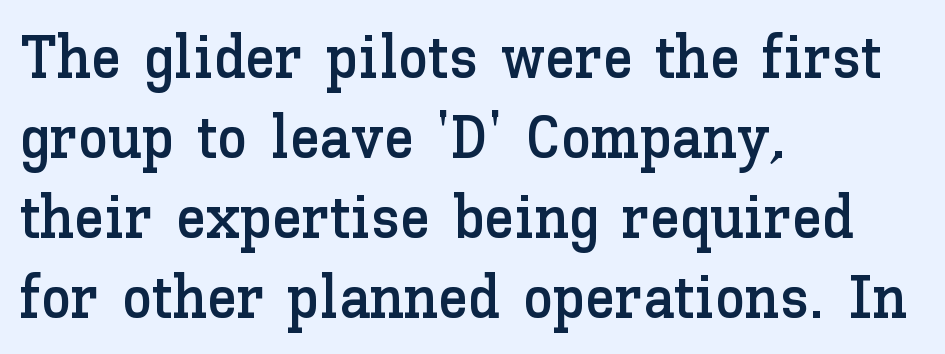
The image shows 61 px text type, upright; set left-aligned, normal line spacing (1.31x), normal letter spacing, not underlined; low stroke contrast and a medium x-height.
